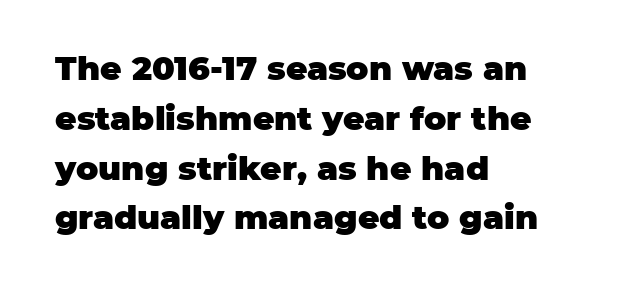
The glyphs are unaccompanied by any horizontal stroke below them. This is the regular roman posture of the typeface. Serif or sans? Sans — the stroke terminals are bare. The designer left line spacing at the default. Each letter keeps its own natural width here, so spacing adapts to shape. Alignment: flush left.
